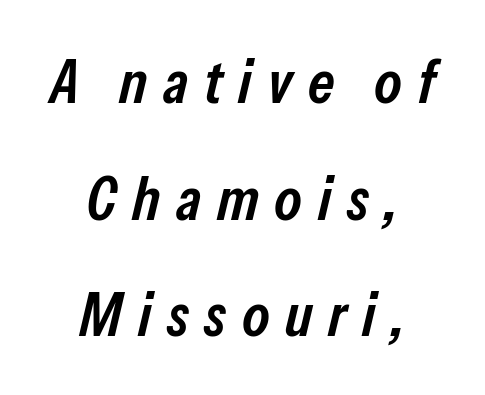
The glyphs look as if they've been sheared to an angle. The words here are not underlined. This sample is center-justified, so both line endings float freely. Spacing between characters has been opened up far beyond the box default. Do the characters align in a grid? No, the font is proportional.
